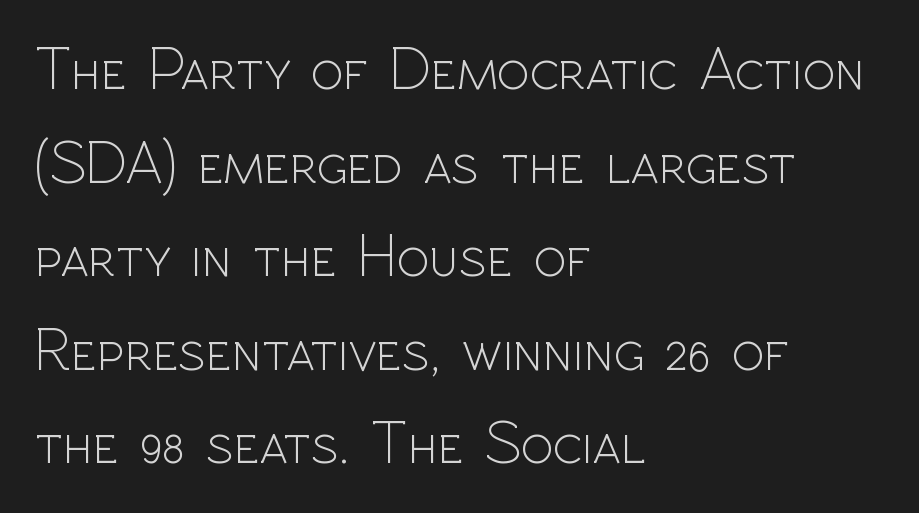
The image shows 60 px light sans-serif type, upright; set left-aligned, normal line spacing (1.56x), normal letter spacing, not underlined; a medium x-height.
